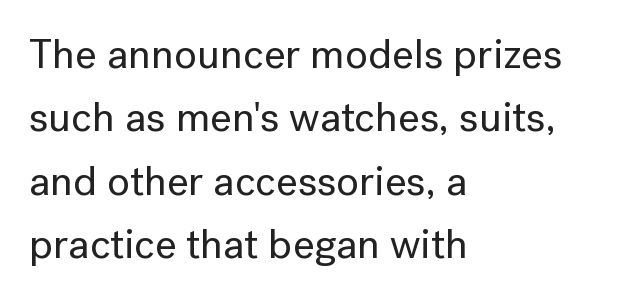
Q: Is the text italic (slanted)? A: No, it is upright.
Q: Is the typeface a serif or a sans-serif typeface? A: Sans-serif.
Q: Is the text underlined? A: No.
Q: How is the paragraph aligned? A: Left-aligned.
Q: Is the spacing between letters normal or unusually wide? A: Normal.
Q: Is the spacing between lines tight, normal or loose? A: Normal.
Q: Width (condensed, normal, or wide)? A: Normal.
Q: Stroke contrast? A: Low.
Q: x-height? A: Medium.
Q: Monospaced? A: No.
